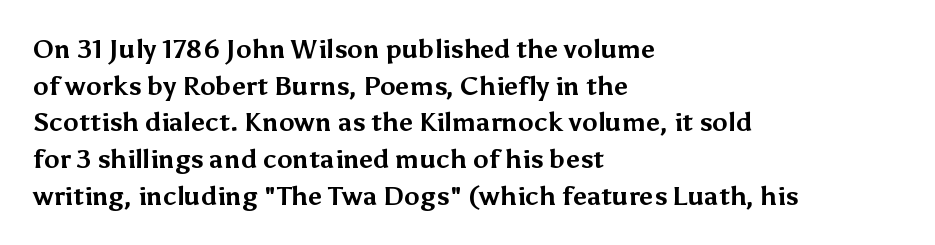
The image shows 26 px bold type, upright; set left-aligned, normal line spacing (1.41x), normal letter spacing, not underlined.
